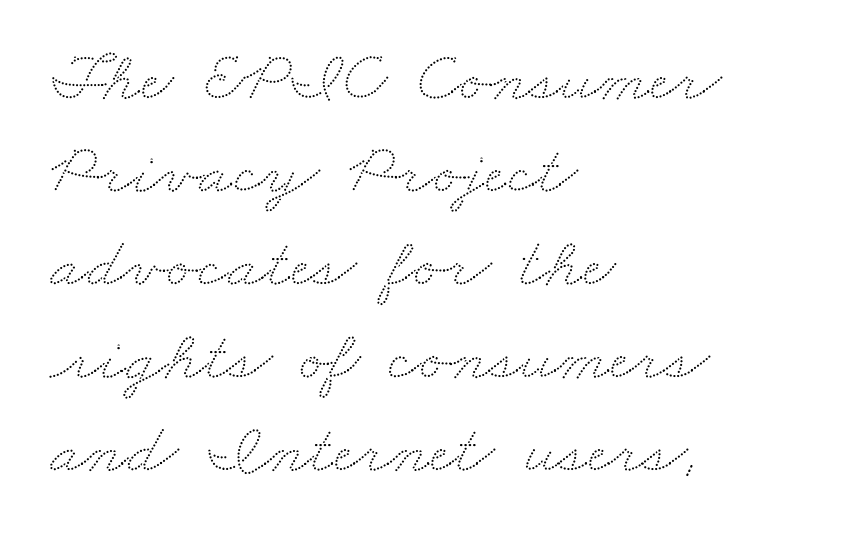
This sample is left-justified, so line endings fall wherever the words run out. How are the letters spaced? Ordinarily, with no added tracking. In terms of leading, this rendering sits right in the middle. Spacing verdict: proportional, widths tailored to each character. Quick note: underline off.
